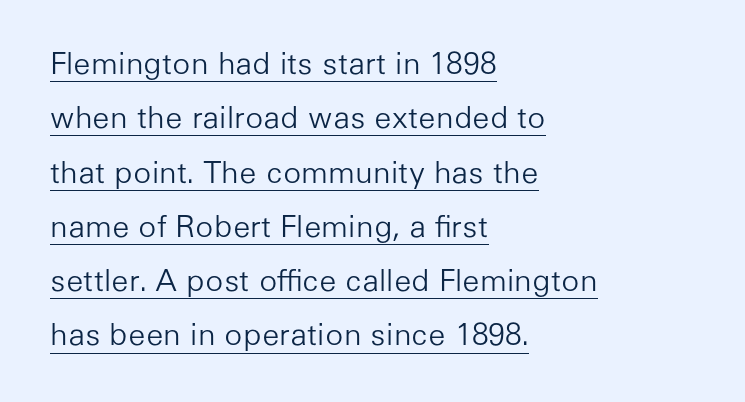
Each word holds together tightly as a unit, with standard inter-letter gaps. Are there feet on the stems? There aren't — it's a sans. A typesetter would call this proportional, since set widths differ per character. If you drew a line through each stem, it would be perfectly vertical. Looks like someone drew a line under every word here. Counters stay open thanks to moderate or lighter strokes.
